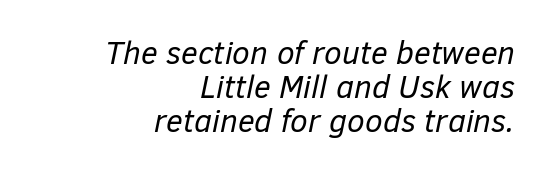
Q: Is the text bold? A: No.
Q: Is the text italic (slanted)? A: Yes, it leans right by about 12 degrees.
Q: Is the text underlined? A: No.
Q: How is the paragraph aligned? A: Right-aligned.
Q: Is the spacing between letters normal or unusually wide? A: Normal.
Q: Is the spacing between lines tight, normal or loose? A: Tight.
Q: Width (condensed, normal, or wide)? A: Normal.
Q: Stroke contrast? A: Low.
Q: x-height? A: Medium.
Q: Monospaced? A: No.
